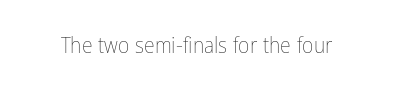
Q: Is the text bold? A: No.
Q: Is the text italic (slanted)? A: No, it is upright.
Q: Is the text underlined? A: No.
Q: Is the spacing between letters normal or unusually wide? A: Normal.
